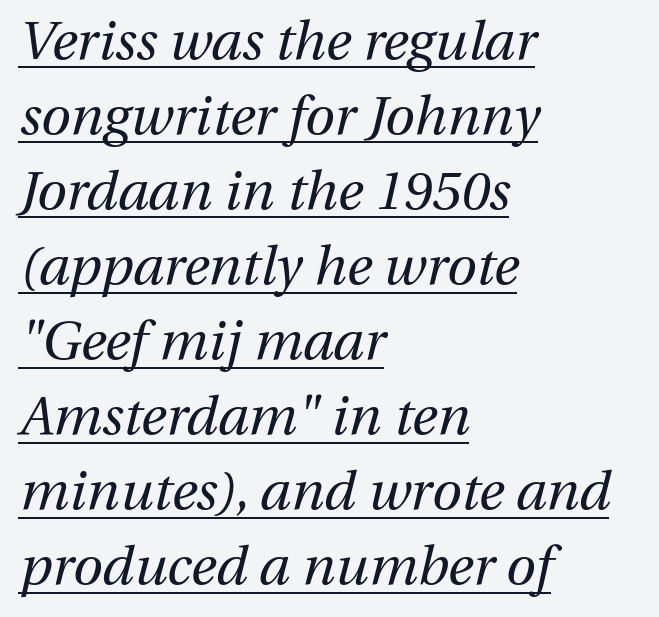
{"italic": "yes", "lean": "right", "slant_degrees": 13, "bold": "no", "weight": "regular", "width": "normal", "stroke_contrast": "medium", "x_height": "medium", "monospaced": "no", "underline": "yes", "align": "left", "line_spacing": "normal", "line_spacing_ratio": 1.39, "letter_spacing": "normal", "letter_spacing_em": 0.0, "glyph_px": 54}
